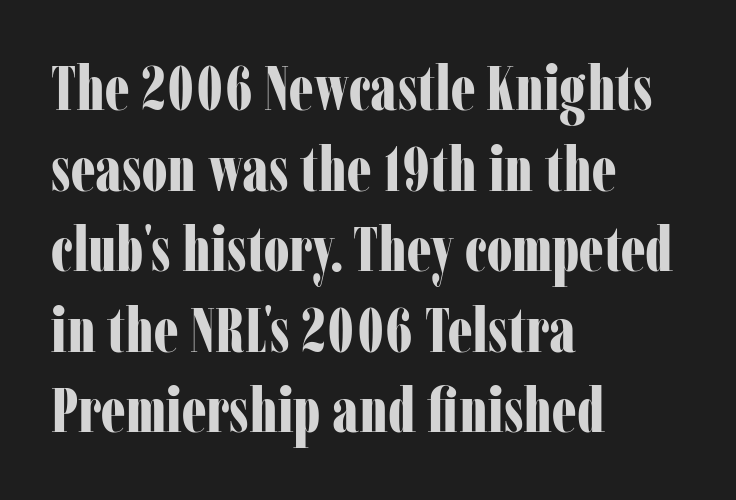
Q: Is the text bold? A: Yes.
Q: Is the text italic (slanted)? A: No, it is upright.
Q: Is the typeface a serif or a sans-serif typeface? A: Serif.
Q: Is the text underlined? A: No.
Q: How is the paragraph aligned? A: Left-aligned.
Q: Is the spacing between letters normal or unusually wide? A: Normal.
Q: Is the spacing between lines tight, normal or loose? A: Normal.
Q: Width (condensed, normal, or wide)? A: Condensed.
Q: Stroke contrast? A: Low.
Q: x-height? A: Medium.
Q: Monospaced? A: No.
